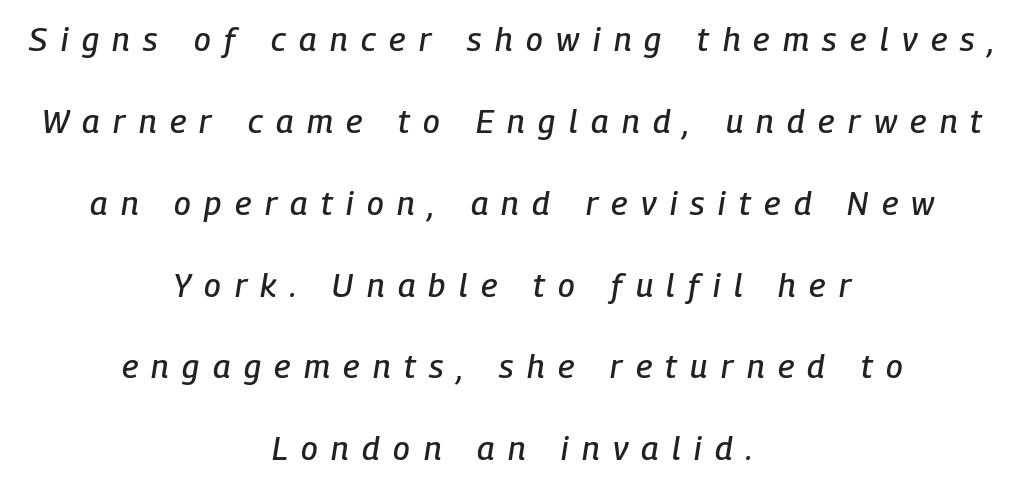
Q: Is the text italic (slanted)? A: Yes, it leans right by about 9 degrees.
Q: Is the text underlined? A: No.
Q: How is the paragraph aligned? A: Centered.
Q: Is the spacing between letters normal or unusually wide? A: Unusually wide.
Q: Is the spacing between lines tight, normal or loose? A: Loose.
Q: Width (condensed, normal, or wide)? A: Condensed.
Q: Stroke contrast? A: Low.
Q: x-height? A: Medium.
Q: Monospaced? A: No.
